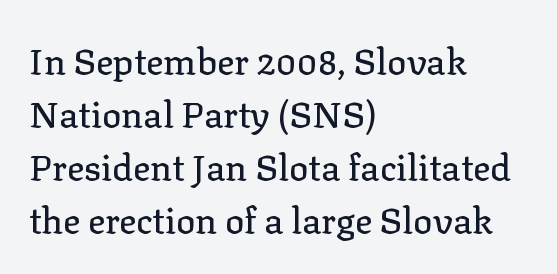
The image shows 36 px serif type, upright; set left-aligned, normal line spacing (1.47x), normal letter spacing, not underlined; low stroke contrast and a medium x-height.
